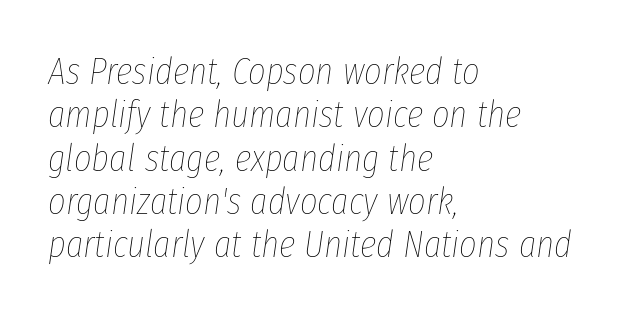
{"italic": "yes", "lean": "right", "slant_degrees": 8, "bold": "no", "weight": "thin", "width": "condensed", "stroke_contrast": "low", "x_height": "medium", "monospaced": "no", "underline": "no", "align": "left", "line_spacing": "tight", "line_spacing_ratio": 1.14, "letter_spacing": "normal", "letter_spacing_em": 0.0, "glyph_px": 38}
